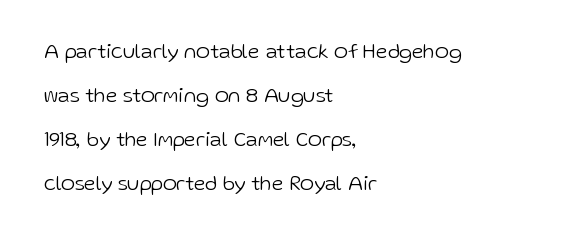
{"italic": "no", "bold": "no", "underline": "no", "align": "left", "line_spacing": "loose", "line_spacing_ratio": 2.1, "letter_spacing": "normal", "letter_spacing_em": 0.0, "glyph_px": 21}
